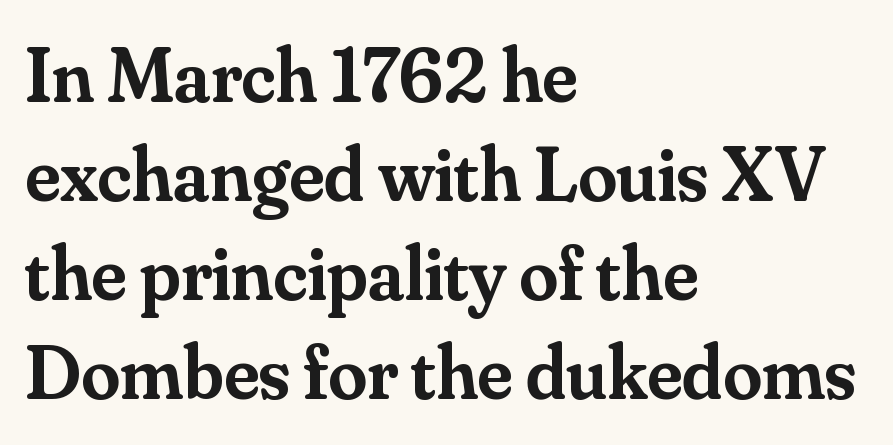
This sample has the flowing, uneven cadence of proportional lettering. Look at the stroke-to-counter ratio: somewhat heavy, a semibold. Serif or sans? Serif — the stroke terminals have little feet. Words appear dense and cohesive because spacing is normal. Interline gaps are of average width in this sample.
